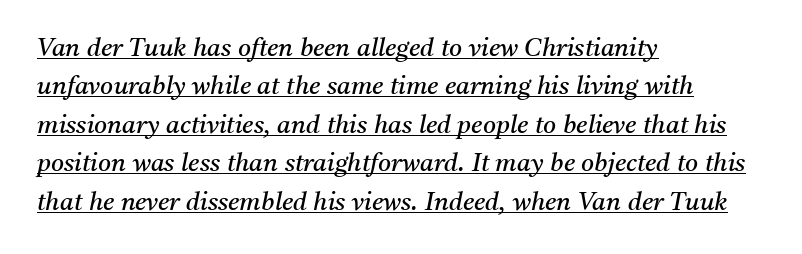
Does the leading feel generous? No, just average. The text carries the slant typical of an italic or oblique font. The typesetter has applied underlining to the passage shown. These lines keep a tight, regular rhythm from letter to letter. Each stroke keeps to a modest, everyday thickness or less. Which margin do the lines hug? The left one — the right edge is uneven.
